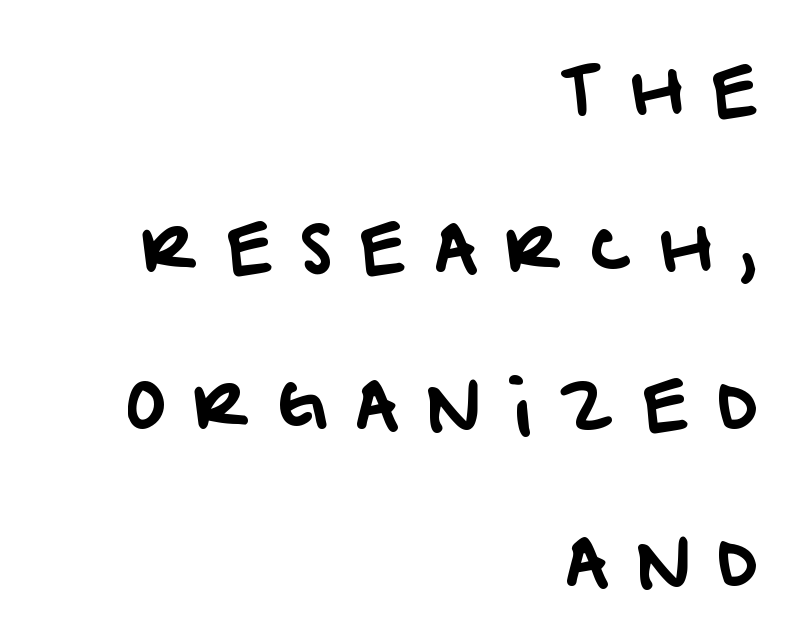
Q: Is the typeface a serif or a sans-serif typeface? A: Sans-serif.
Q: Is the text underlined? A: No.
Q: How is the paragraph aligned? A: Right-aligned.
Q: Is the spacing between letters normal or unusually wide? A: Unusually wide.
Q: Is the spacing between lines tight, normal or loose? A: Loose.
Q: Width (condensed, normal, or wide)? A: Normal.
Q: Stroke contrast? A: Low.
Q: x-height? A: Large.
Q: Monospaced? A: No.
